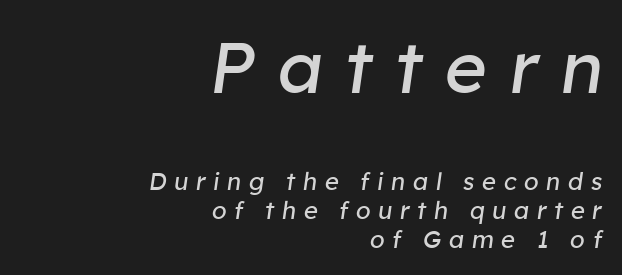
{"italic": "yes", "lean": "right", "slant_degrees": 8, "bold": "no", "weight": "regular", "width": "normal", "stroke_contrast": "low", "x_height": "medium", "monospaced": "no", "underline": "no", "align": "right", "line_spacing_ratio": 1.21, "letter_spacing": "wide", "letter_spacing_em": 0.31, "larger_block": "first", "size_ratio": 3.0, "glyph_px": 72}
